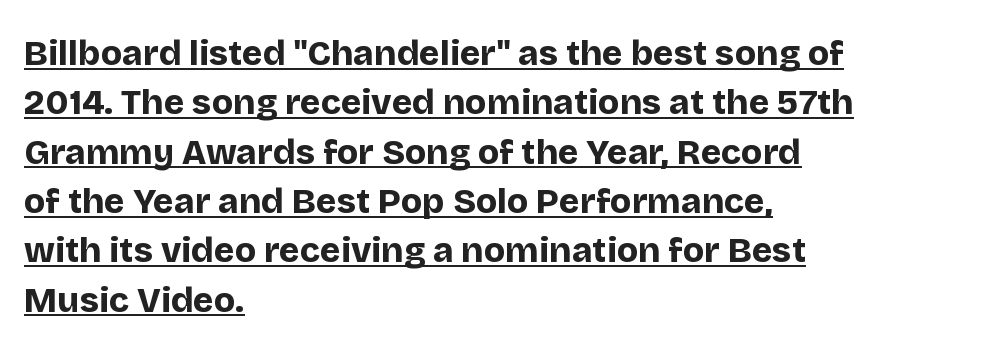
{"serif": "no", "italic": "no", "bold": "yes", "weight": "bold", "width": "normal", "stroke_contrast": "low", "x_height": "large", "monospaced": "no", "underline": "yes", "align": "left", "line_spacing": "normal", "line_spacing_ratio": 1.41, "letter_spacing": "normal", "letter_spacing_em": 0.0, "glyph_px": 35}
